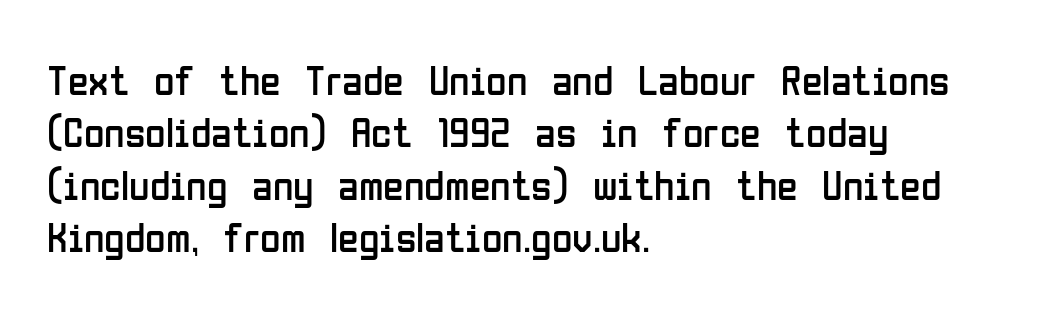
Q: Is the text bold? A: No.
Q: Is the text italic (slanted)? A: No, it is upright.
Q: Is the typeface a serif or a sans-serif typeface? A: Sans-serif.
Q: Is the text underlined? A: No.
Q: How is the paragraph aligned? A: Left-aligned.
Q: Is the spacing between letters normal or unusually wide? A: Normal.
Q: Is the spacing between lines tight, normal or loose? A: Normal.
Q: Width (condensed, normal, or wide)? A: Condensed.
Q: Stroke contrast? A: Low.
Q: x-height? A: Medium.
Q: Monospaced? A: No.
